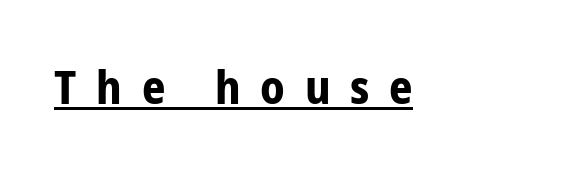
You could not count columns in this text — the font is proportionally spaced. Every word sits above its own underline. Unlike italic type, these characters show no tilt at all. In terms of letterform style, serifs are entirely absent. Emphasis by weight is at full strength: bold.
